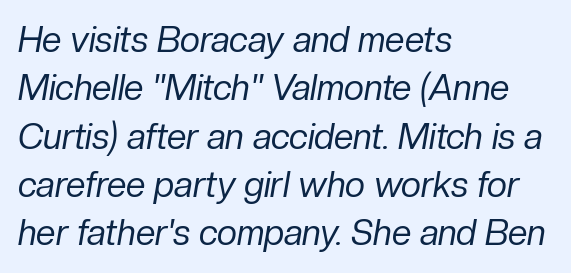
Q: Is the text bold? A: No.
Q: Is the text italic (slanted)? A: Yes, it leans right by about 10 degrees.
Q: Is the text underlined? A: No.
Q: How is the paragraph aligned? A: Left-aligned.
Q: Is the spacing between letters normal or unusually wide? A: Normal.
Q: Is the spacing between lines tight, normal or loose? A: Normal.
Q: Width (condensed, normal, or wide)? A: Normal.
Q: Stroke contrast? A: Low.
Q: x-height? A: Medium.
Q: Monospaced? A: No.
